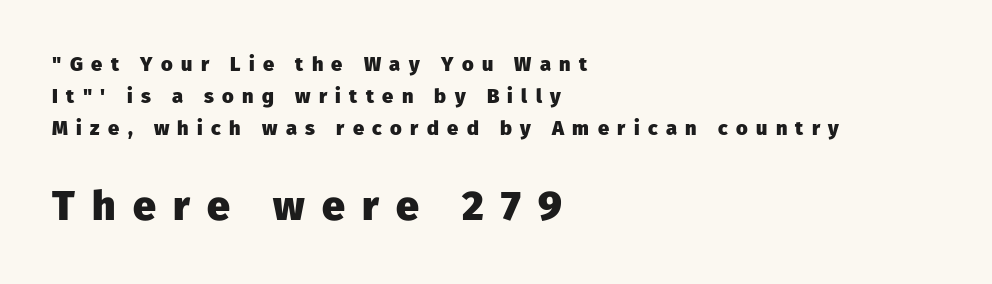
The leading is moderate, giving the passage an even texture. Typographic density is high because the face is bold. Bare-footed words on every line. Visually, the bottom section dominates because its glyphs are scaled up.
